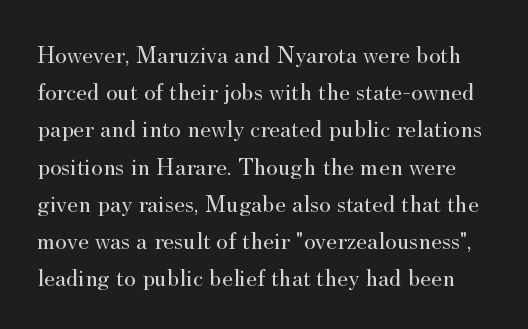
The image shows 25 px text type, upright; set normal line spacing (1.49x), normal letter spacing, not underlined.
